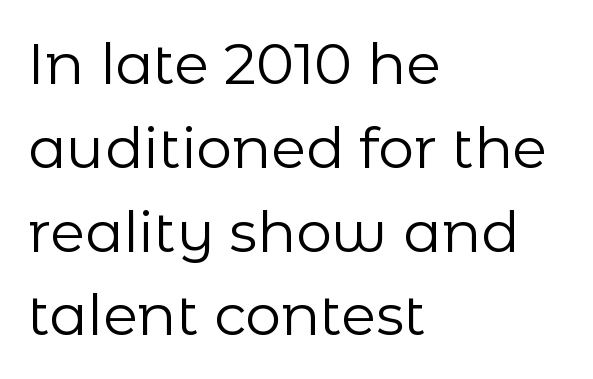
The image shows 57 px regular-weight sans-serif type, upright; set left-aligned, normal line spacing (1.47x), normal letter spacing, not underlined; low stroke contrast and a medium x-height.
